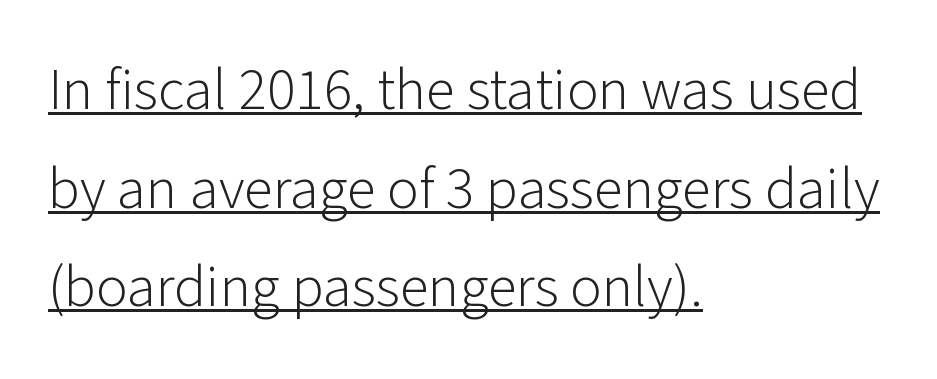
Q: Is the text bold? A: No.
Q: Is the text italic (slanted)? A: No, it is upright.
Q: Is the typeface a serif or a sans-serif typeface? A: Sans-serif.
Q: Is the text underlined? A: Yes.
Q: How is the paragraph aligned? A: Left-aligned.
Q: Is the spacing between letters normal or unusually wide? A: Normal.
Q: Is the spacing between lines tight, normal or loose? A: Normal.
Q: Width (condensed, normal, or wide)? A: Normal.
Q: Stroke contrast? A: Low.
Q: x-height? A: Medium.
Q: Monospaced? A: No.
